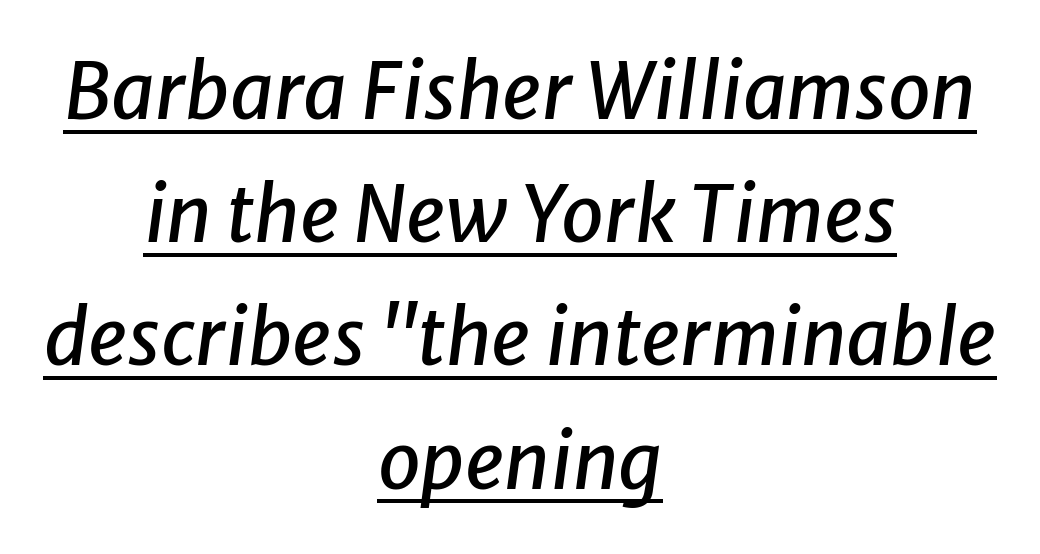
The image shows 77 px text type, italic (leaning right); set centered, normal line spacing (1.6x), normal letter spacing, underlined; low stroke contrast and a medium x-height.
